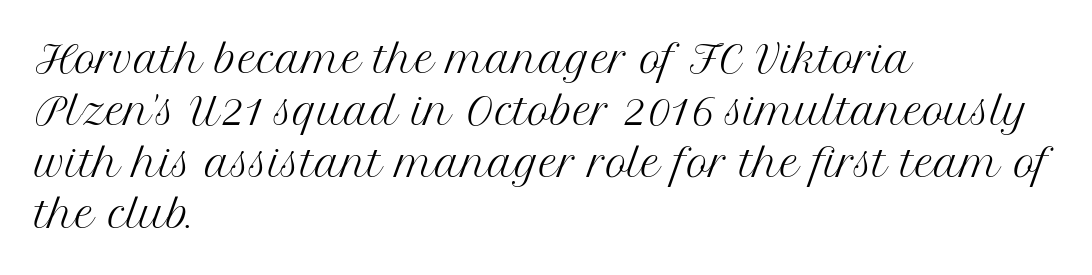
Q: Is the text bold? A: No.
Q: Is the text italic (slanted)? A: Yes.
Q: Is the text underlined? A: No.
Q: How is the paragraph aligned? A: Left-aligned.
Q: Is the spacing between letters normal or unusually wide? A: Normal.
Q: Is the spacing between lines tight, normal or loose? A: Normal.
Q: Width (condensed, normal, or wide)? A: Normal.
Q: Stroke contrast? A: Medium.
Q: x-height? A: Medium.
Q: Monospaced? A: No.
